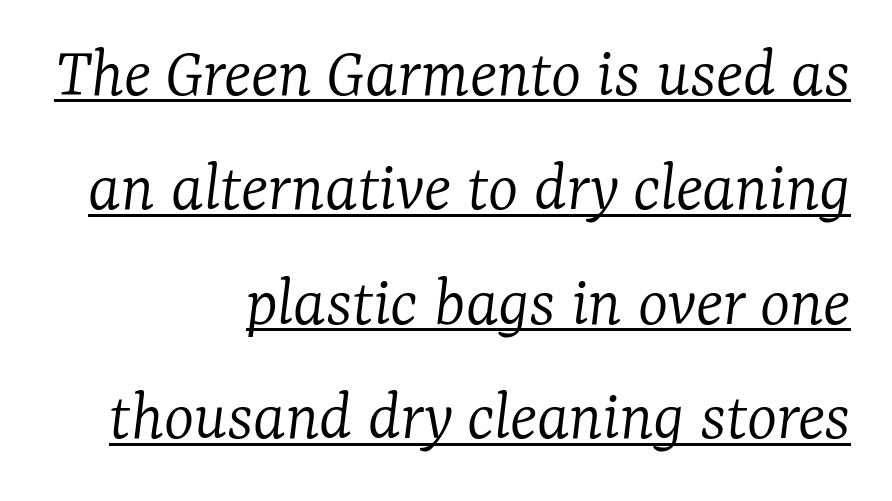
Letters have the restrained weight of plain body copy at most. Little horizontal feet cap the strokes, marking this as serif type. Standard letterfit; no display-style spreading of the glyphs. If you drew a line through each stem, it would be angled. The block of text has a typical density, with ordinary space between rows.
